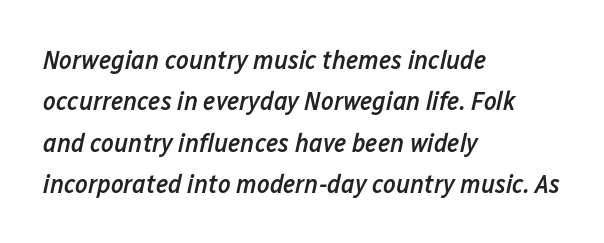
The image shows 27 px text type, italic (leaning right); set left-aligned, normal line spacing (1.53x), normal letter spacing, not underlined.
